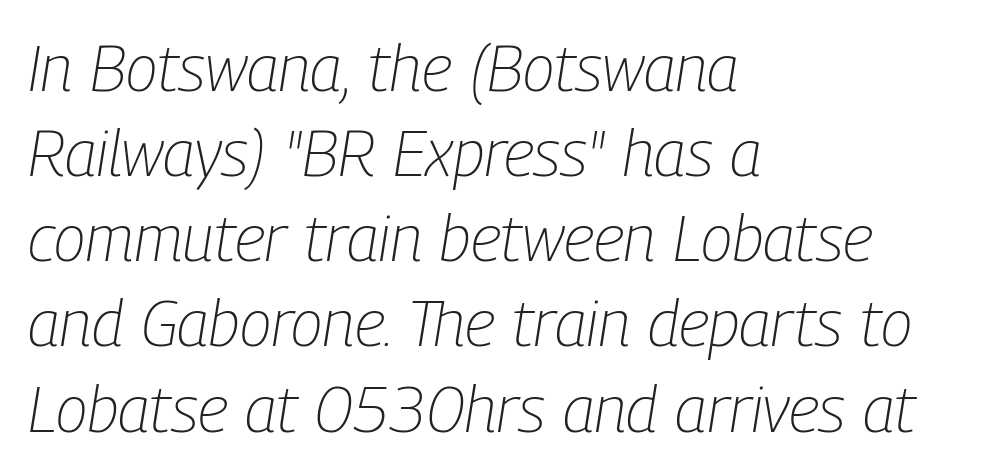
{"italic": "yes", "lean": "right", "slant_degrees": 9, "bold": "no", "weight": "light", "width": "condensed", "stroke_contrast": "low", "x_height": "medium", "monospaced": "no", "underline": "no", "align": "left", "line_spacing": "normal", "line_spacing_ratio": 1.31, "letter_spacing": "normal", "letter_spacing_em": 0.0, "glyph_px": 65}
